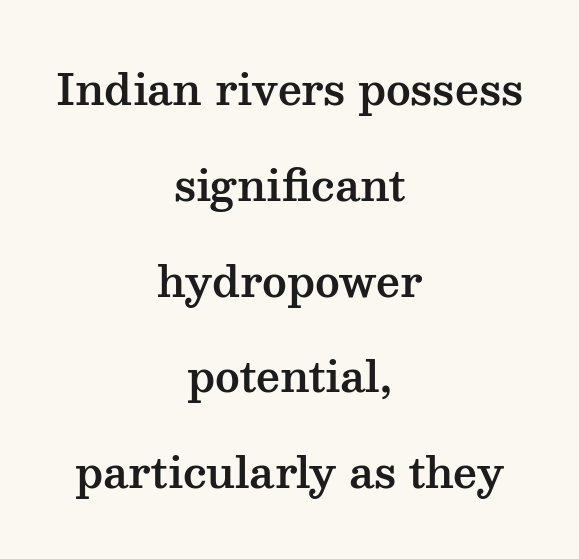
The image shows 42 px wide serif type, upright; set centered, loose line spacing (2.28x), normal letter spacing, not underlined; medium stroke contrast and a medium x-height.
